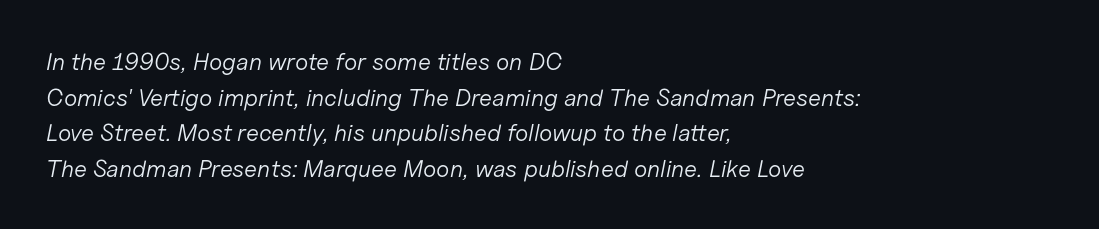
The image shows 24 px text type, italic (leaning right); set left-aligned, normal line spacing (1.48x), normal letter spacing, not underlined.
